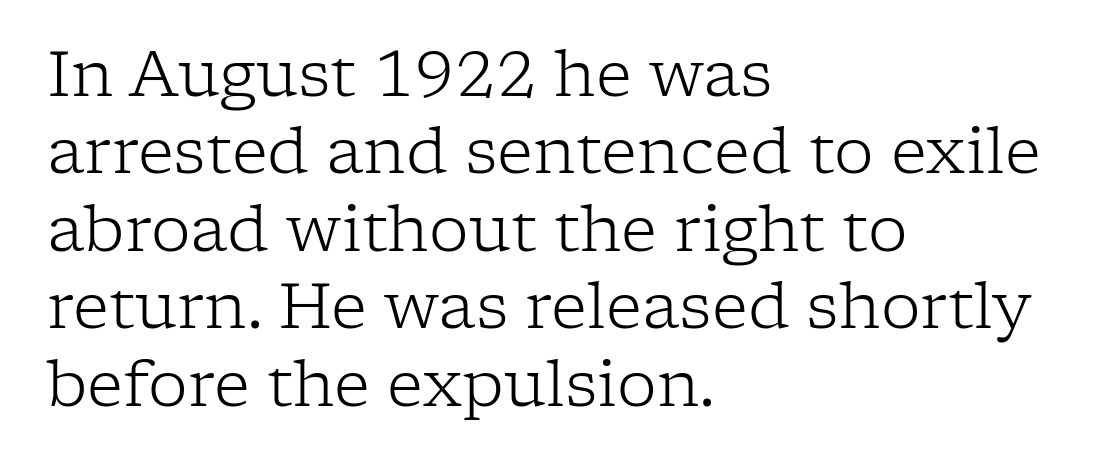
A roman cut, with each character standing at attention. Any mark beneath the type? The region is blank. Caption: multi-line text, flush left, ragged right. These glyphs show unthickened strokes, regular width or finer.
